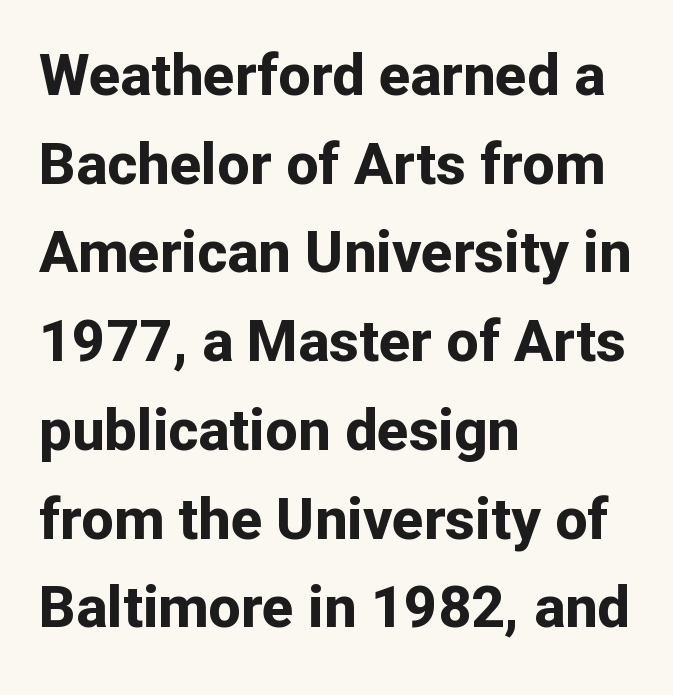
{"serif": "no", "italic": "no", "bold": "yes", "weight": "bold", "width": "normal", "stroke_contrast": "low", "x_height": "medium", "monospaced": "no", "underline": "no", "align": "left", "line_spacing": "normal", "line_spacing_ratio": 1.53, "letter_spacing": "normal", "letter_spacing_em": 0.0, "glyph_px": 58}
